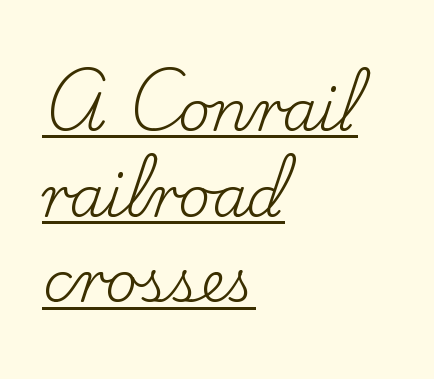
Q: Is the text bold? A: No.
Q: Is the text italic (slanted)? A: Yes.
Q: Is the typeface a serif or a sans-serif typeface? A: Serif.
Q: Is the text underlined? A: Yes.
Q: How is the paragraph aligned? A: Left-aligned.
Q: Is the spacing between letters normal or unusually wide? A: Normal.
Q: Is the spacing between lines tight, normal or loose? A: Normal.
Q: Width (condensed, normal, or wide)? A: Normal.
Q: Stroke contrast? A: Low.
Q: x-height? A: Small.
Q: Monospaced? A: No.
